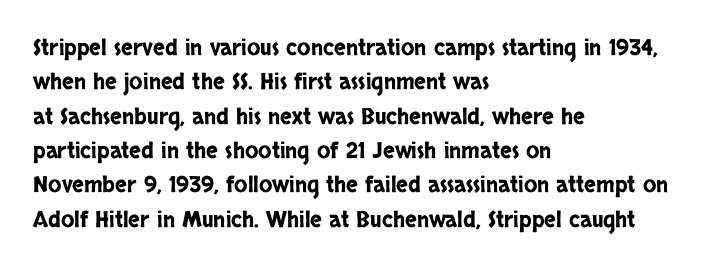
Q: Is the text italic (slanted)? A: No, it is upright.
Q: Is the text underlined? A: No.
Q: How is the paragraph aligned? A: Left-aligned.
Q: Is the spacing between letters normal or unusually wide? A: Normal.
Q: Is the spacing between lines tight, normal or loose? A: Normal.
